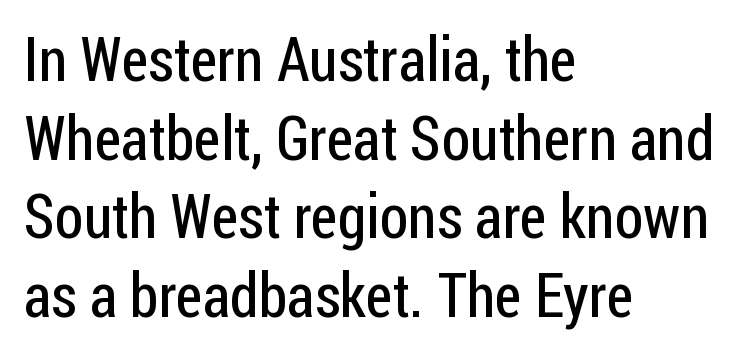
The face used here is rendered with its standard letterfit. The letters look calm and open, with moderate or lighter stems. Classification — sans serif. Italic? Not at all — the glyphs are vertical. Where is the straight margin? On the left.
